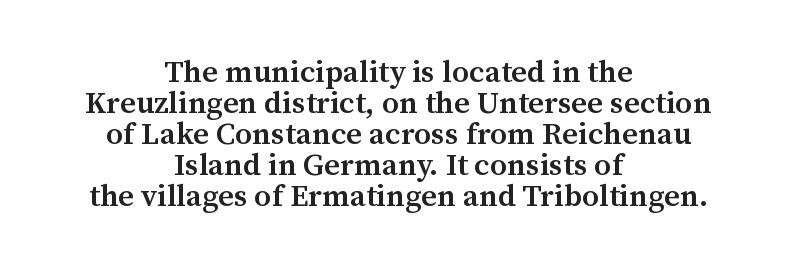
Designer's note — italics off, roman on. Note the varied advance widths — an 'i' is clearly narrower than an 'm'. In terms of letterspacing, this is plain default setting. Rows of type sit shoulder to shoulder in the vertical direction.
